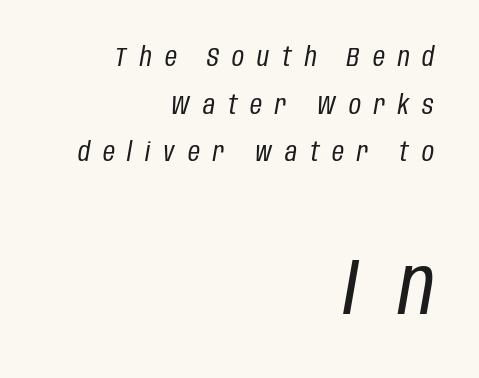
Heaviness? Minimal to ordinary, like unemphasized prose. No word sits above an underline. The paragraph has a hard right edge and a soft left edge. In this sample the second text group is rendered at the bigger scale. Tracking value appears strongly positive — letters spread wide. The rendering uses natural spacing where letterforms have individual widths.
